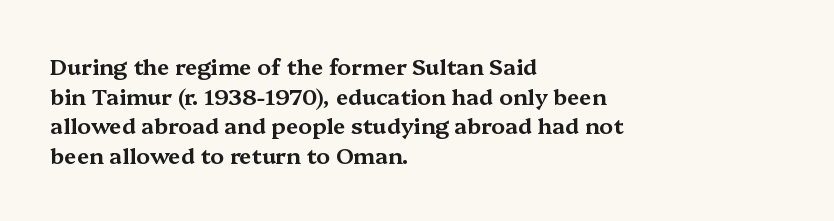
The passage shown stacks its lines at a standard gap. Look at the tracking — it's just the regular setting, nothing added. A typesetter would mark this as roman, not italic. Underlining? Definitely not there. One-word summary of the alignment: left.
